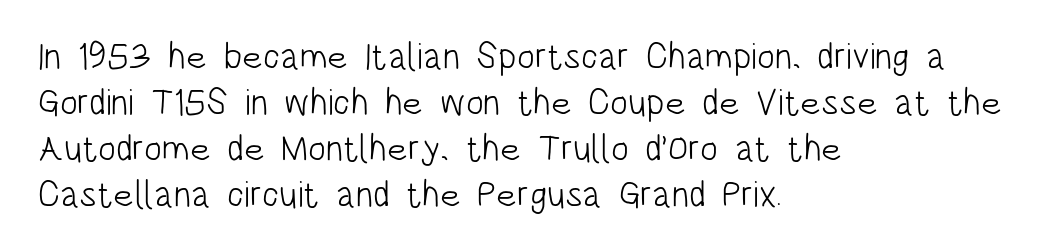
The image shows 37 px light, condensed sans-serif type, upright; set left-aligned, line spacing 1.24x, normal letter spacing, not underlined; low stroke contrast and a large x-height.
